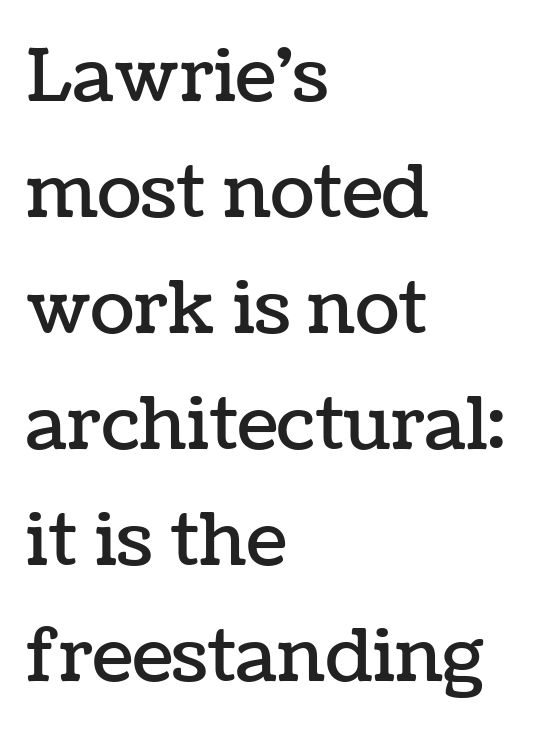
The space beneath each line is pristine and unruled. Vertical spacing — default. Every stem runs plumb, perpendicular to the baseline. Tracking here is standard; glyphs follow each other at the usual distance. Here the designer chose a conventional face with non-uniform glyph widths. Short and long lines alike share a common starting point at left.
